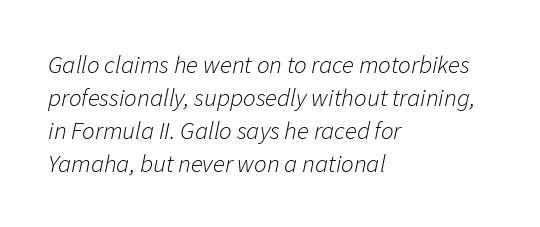
{"italic": "yes", "lean": "right", "slant_degrees": 11, "bold": "no", "underline": "no", "align": "left", "line_spacing": "normal", "line_spacing_ratio": 1.32, "letter_spacing": "normal", "letter_spacing_em": 0.0, "glyph_px": 25}
